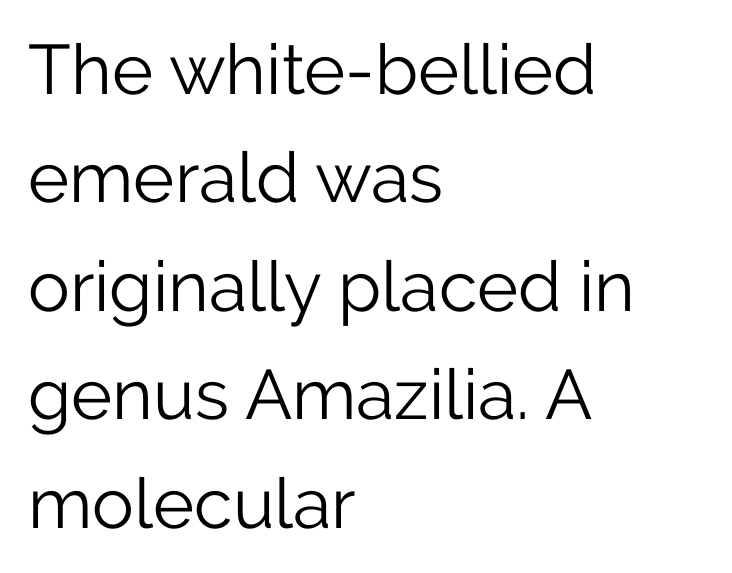
{"serif": "no", "italic": "no", "bold": "no", "weight": "light", "width": "normal", "stroke_contrast": "low", "x_height": "medium", "monospaced": "no", "underline": "no", "align": "left", "line_spacing": "normal", "line_spacing_ratio": 1.55, "letter_spacing": "normal", "letter_spacing_em": 0.0, "glyph_px": 70}
